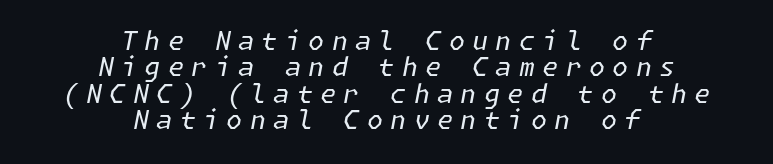
The image shows 26 px text type, italic (leaning right); set centered, tight line spacing (1.01x), unusually wide letter spacing (+0.28 em), not underlined.
